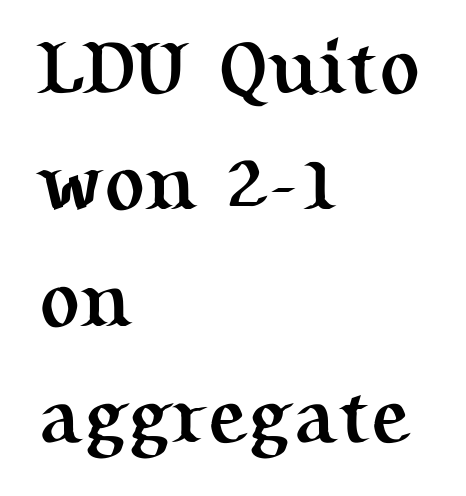
{"serif": "yes", "italic": "no", "bold": "yes", "weight": "semibold", "width": "normal", "stroke_contrast": "medium", "x_height": "medium", "monospaced": "no", "underline": "no", "align": "left", "line_spacing": "normal", "line_spacing_ratio": 1.53, "letter_spacing": "normal", "letter_spacing_em": 0.0, "glyph_px": 76}
